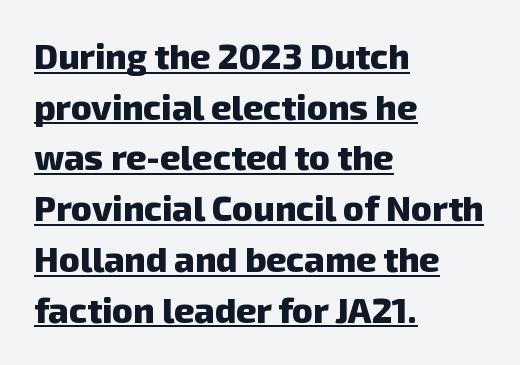
{"serif": "no", "bold": "yes", "weight": "heavy", "width": "normal", "stroke_contrast": "low", "x_height": "medium", "monospaced": "no", "underline": "yes", "align": "left", "line_spacing": "normal", "line_spacing_ratio": 1.45, "letter_spacing": "normal", "letter_spacing_em": 0.0, "glyph_px": 35}
